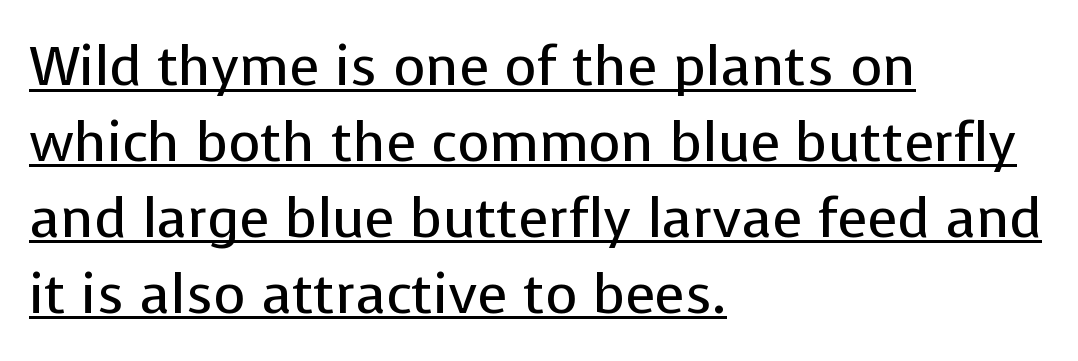
Q: Is the text bold? A: No.
Q: Is the text italic (slanted)? A: No, it is upright.
Q: Is the typeface a serif or a sans-serif typeface? A: Sans-serif.
Q: Is the text underlined? A: Yes.
Q: How is the paragraph aligned? A: Left-aligned.
Q: Is the spacing between letters normal or unusually wide? A: Normal.
Q: Is the spacing between lines tight, normal or loose? A: Normal.
Q: Width (condensed, normal, or wide)? A: Normal.
Q: Stroke contrast? A: Low.
Q: x-height? A: Medium.
Q: Monospaced? A: No.
